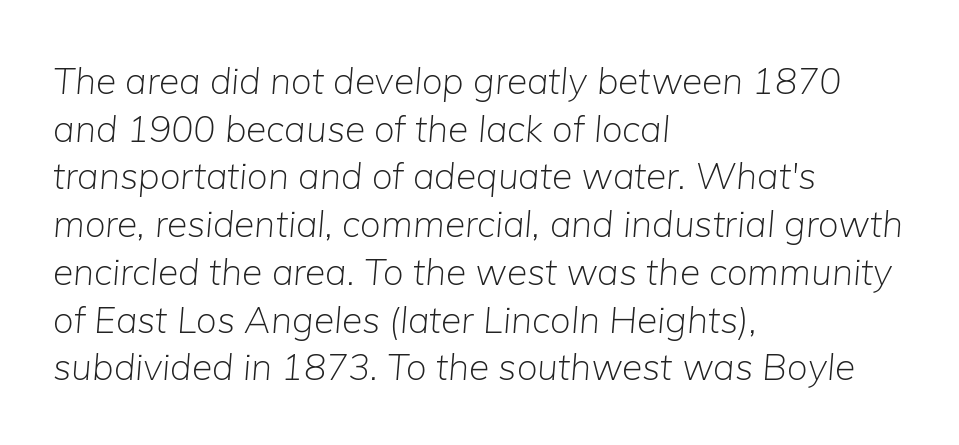
{"italic": "yes", "lean": "right", "slant_degrees": 5, "bold": "no", "weight": "light", "width": "normal", "stroke_contrast": "low", "x_height": "medium", "monospaced": "no", "underline": "no", "align": "left", "line_spacing": "normal", "line_spacing_ratio": 1.29, "letter_spacing": "normal", "letter_spacing_em": 0.0, "glyph_px": 37}
